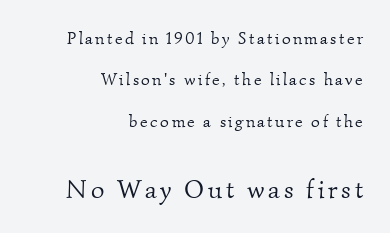
The image shows 26 px text type; set right-aligned, loose line spacing (2.43x), not underlined; the second (bottom) block is 1.53x larger.
